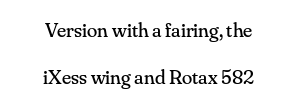
Q: Is the text bold? A: No.
Q: Is the text italic (slanted)? A: No, it is upright.
Q: Is the text underlined? A: No.
Q: How is the paragraph aligned? A: Centered.
Q: Is the spacing between letters normal or unusually wide? A: Normal.
Q: Is the spacing between lines tight, normal or loose? A: Loose.
